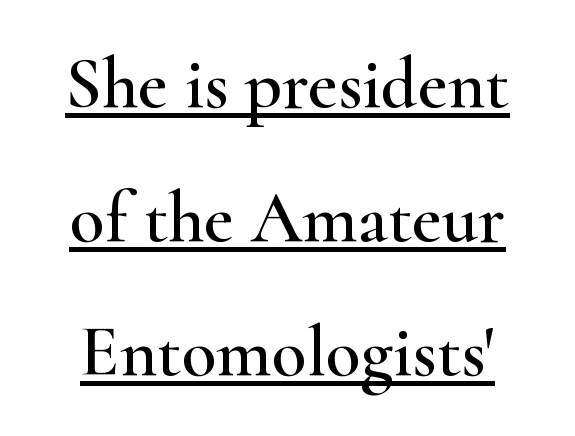
{"serif": "yes", "italic": "no", "width": "wide", "stroke_contrast": "high", "x_height": "small", "monospaced": "no", "underline": "yes", "line_spacing_ratio": 1.86, "letter_spacing": "normal", "letter_spacing_em": 0.0, "glyph_px": 72}
